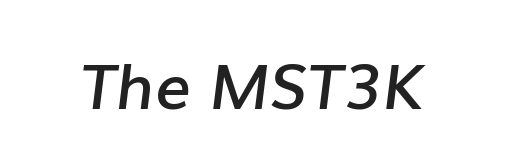
The image shows 63 px semibold type, italic (leaning right); set normal letter spacing, not underlined; low stroke contrast and a medium x-height.
